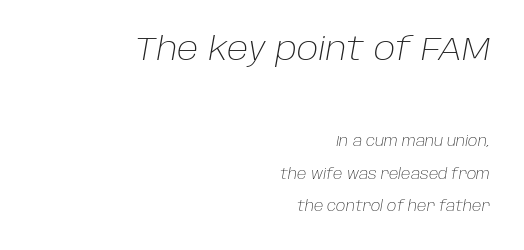
Q: Is the text bold? A: No.
Q: Is the text italic (slanted)? A: Yes, it leans right by about 10 degrees.
Q: Is the text underlined? A: No.
Q: How is the paragraph aligned? A: Right-aligned.
Q: Is the spacing between letters normal or unusually wide? A: Normal.
Q: Is the spacing between lines tight, normal or loose? A: Loose.
Q: Which block of text is set in a larger size, the first (top) or the second (bottom)? A: The first (top) one.
Q: Width (condensed, normal, or wide)? A: Normal.
Q: Stroke contrast? A: Low.
Q: x-height? A: Large.
Q: Monospaced? A: No.
